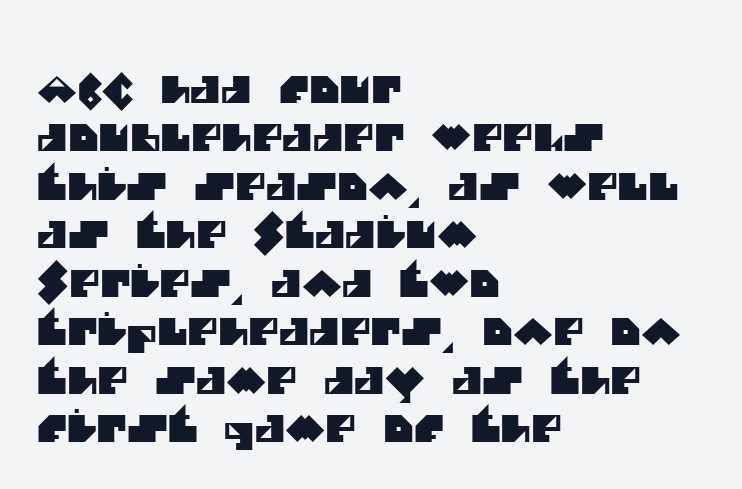
The image shows 37 px sans-serif type; set left-aligned, normal line spacing (1.31x), normal letter spacing, not underlined; medium stroke contrast and a large x-height.
